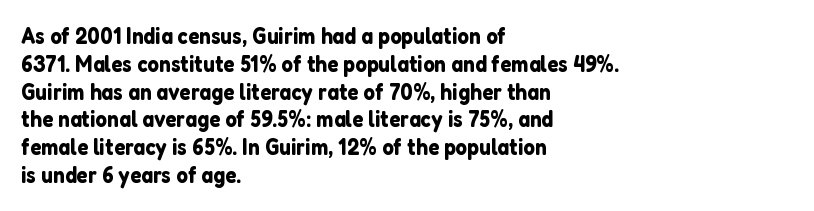
Here the glyphs are tracked normally, forming tight word shapes. The specimen omits any rule beneath the text block's lines. Vertical strokes here are truly vertical. The lines in this sample share a left origin and differ only in where they stop.
